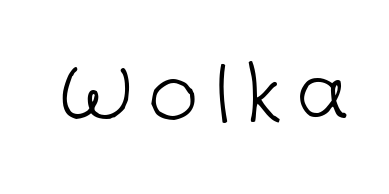
The image shows 76 px light sans-serif type; set unusually wide letter spacing (+0.21 em), not underlined; low stroke contrast and a medium x-height.
